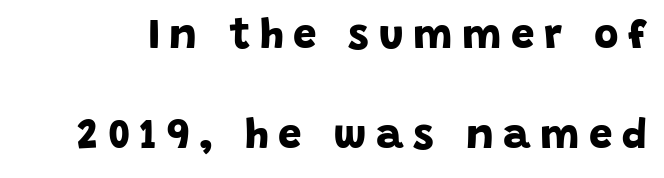
{"serif": "no", "bold": "yes", "weight": "bold", "width": "normal", "stroke_contrast": "low", "x_height": "large", "monospaced": "no", "underline": "no", "line_spacing": "loose", "line_spacing_ratio": 2.39, "letter_spacing": "wide", "letter_spacing_em": 0.23, "glyph_px": 42}
